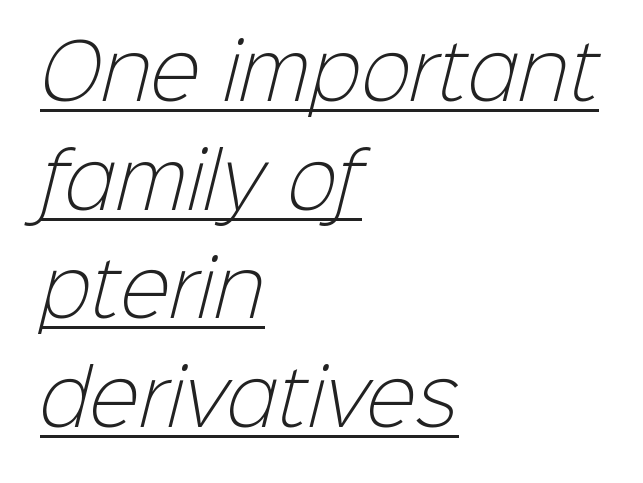
{"serif": "no", "bold": "no", "weight": "light", "width": "normal", "stroke_contrast": "low", "x_height": "medium", "monospaced": "no", "underline": "yes", "align": "left", "line_spacing": "normal", "line_spacing_ratio": 1.45, "letter_spacing": "normal", "letter_spacing_em": 0.0, "glyph_px": 75}
